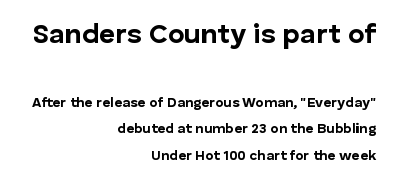
The image shows 28 px bold sans-serif type, upright; set right-aligned, line spacing 1.88x, normal letter spacing, not underlined; the first (top) block is 2.0x larger; low stroke contrast and a medium x-height.
